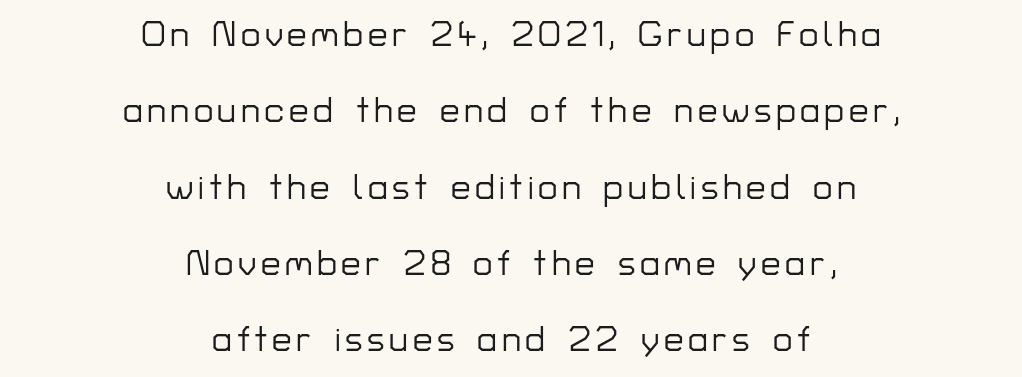
{"serif": "no", "italic": "no", "width": "normal", "stroke_contrast": "low", "x_height": "medium", "monospaced": "no", "underline": "no", "align": "center", "line_spacing": "loose", "line_spacing_ratio": 2.18, "glyph_px": 35}
